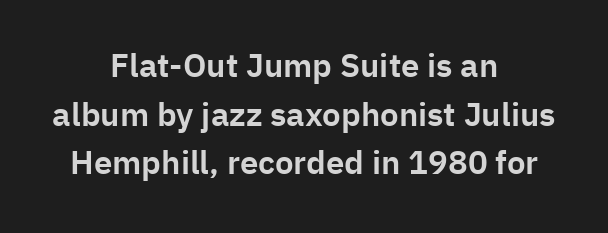
The image shows 33 px sans-serif type, upright; set centered, normal line spacing (1.47x), normal letter spacing, not underlined; low stroke contrast and a medium x-height.
